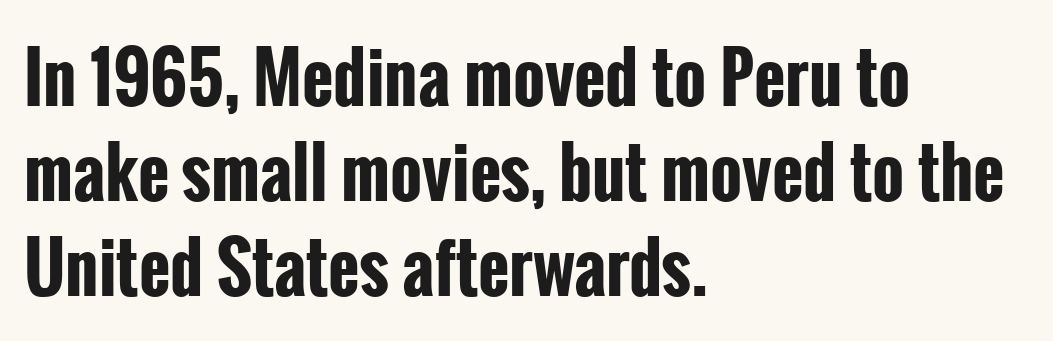
{"serif": "no", "italic": "no", "bold": "yes", "weight": "bold", "width": "condensed", "stroke_contrast": "low", "x_height": "medium", "monospaced": "no", "underline": "no", "align": "left", "line_spacing": "normal", "line_spacing_ratio": 1.4, "letter_spacing": "normal", "letter_spacing_em": 0.0, "glyph_px": 68}
